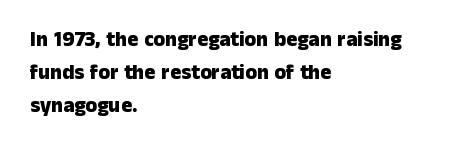
Weight check: bold — yes, fully. This rendering features lettering with no underline. This is the regular roman posture of the typeface. Is there much room between lines? A standard amount, neither cramped nor airy. No extra tracking has been applied to these lines. The rag falls on the right side of this text block.
